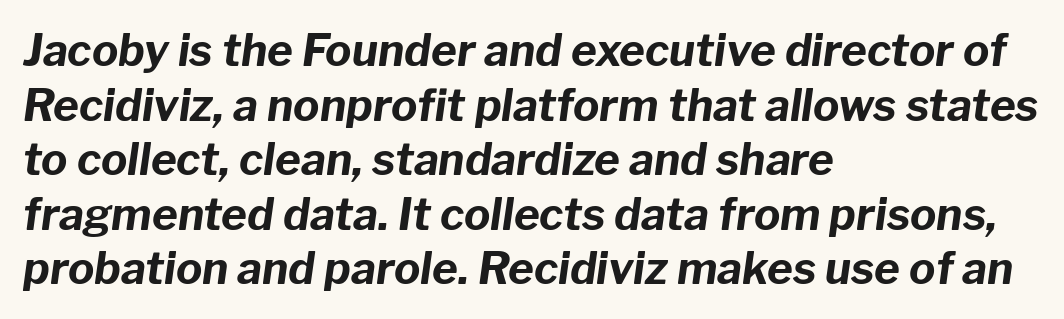
Q: Is the text bold? A: Yes.
Q: Is the text italic (slanted)? A: Yes, it leans right by about 8 degrees.
Q: Is the text underlined? A: No.
Q: How is the paragraph aligned? A: Left-aligned.
Q: Is the spacing between letters normal or unusually wide? A: Normal.
Q: Width (condensed, normal, or wide)? A: Normal.
Q: Stroke contrast? A: Low.
Q: x-height? A: Medium.
Q: Monospaced? A: No.
